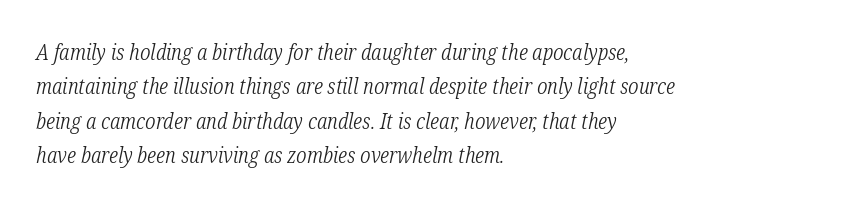
Weight: in the light-to-regular range. Between one letter and the next there's only the usual sliver of space. The lettering tilts uniformly, giving the passage an italic look. Normally led — the rows are evenly, conventionally spaced.
